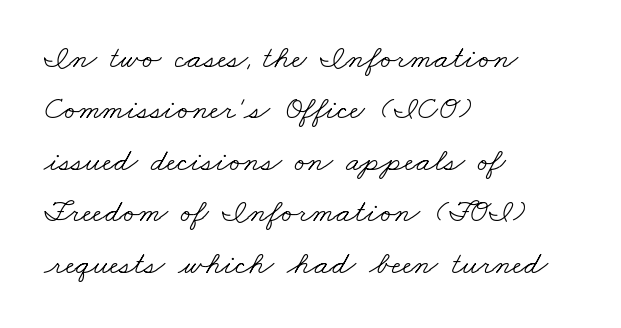
What kind of face is this? One with serifs. Is the type heavy? It reads as light-to-regular instead. Any mark beneath the type? The region is blank. Note the varied advance widths — an 'i' is clearly narrower than an 'm'. The block of text has a typical density, with ordinary space between rows. Reading down the block, your eye returns to a fixed left position each line.
